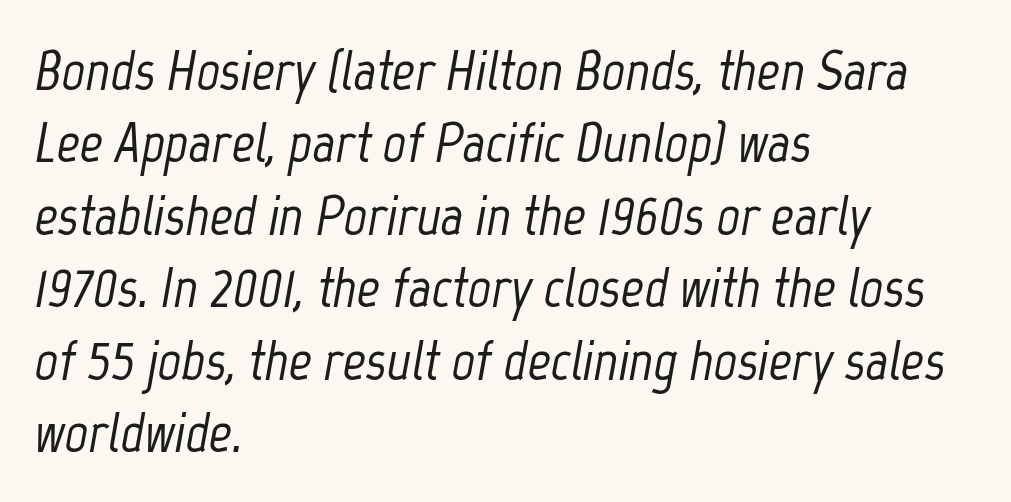
The image shows 57 px condensed type, italic (leaning right); set left-aligned, normal line spacing (1.27x), normal letter spacing, not underlined; low stroke contrast and a medium x-height.
